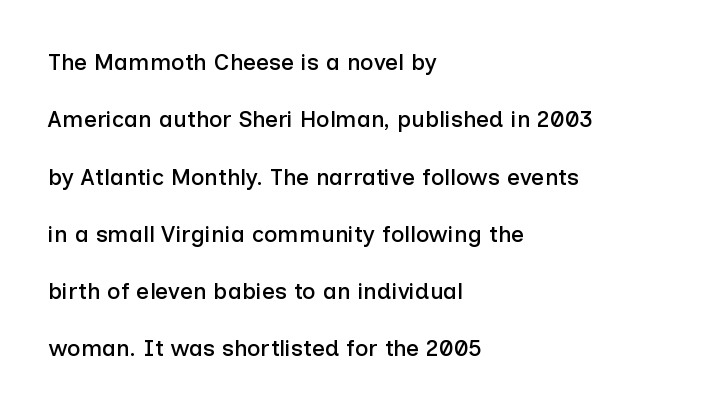
Q: Is the text italic (slanted)? A: No, it is upright.
Q: Is the text underlined? A: No.
Q: How is the paragraph aligned? A: Left-aligned.
Q: Is the spacing between letters normal or unusually wide? A: Normal.
Q: Is the spacing between lines tight, normal or loose? A: Loose.
